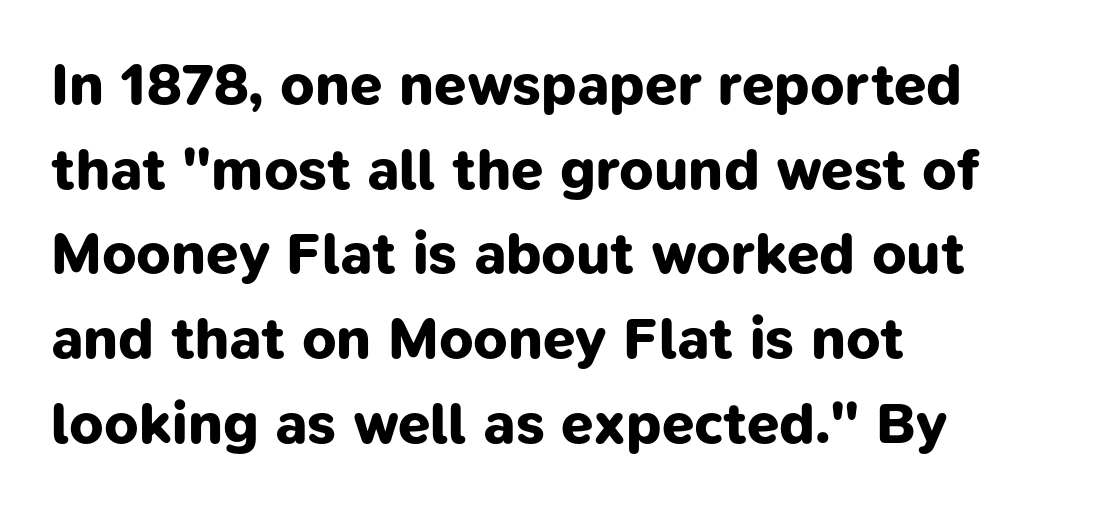
The image shows 58 px bold sans-serif type; set left-aligned, normal line spacing (1.46x), normal letter spacing, not underlined; low stroke contrast and a medium x-height.
